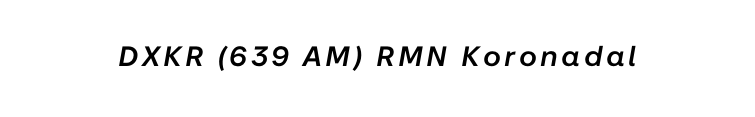
The image shows 28 px semibold type, italic (leaning right); set not underlined; low stroke contrast and a medium x-height.
